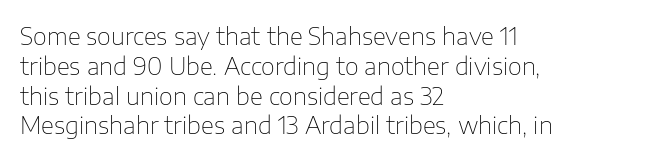
{"italic": "no", "bold": "no", "underline": "no", "align": "left", "line_spacing_ratio": 1.24, "letter_spacing": "normal", "letter_spacing_em": 0.0, "glyph_px": 24}
